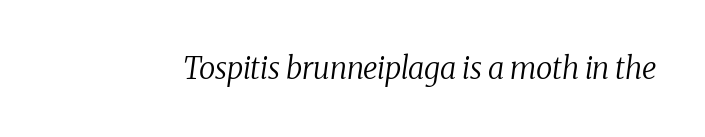
The gaps between neighbouring characters are ordinary and unremarkable. Descenders are the only things crossing below the line. This sample uses a serif face. If you drew a line through each stem, it would be angled.
